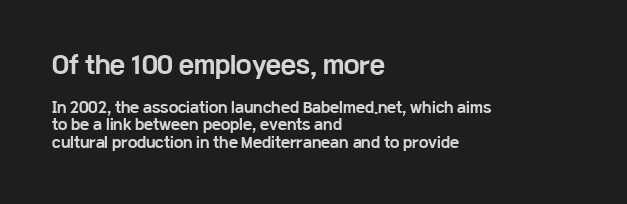
Whoever set this made the first block the dominant, larger element. Compared with typical body copy, the letter spacing here is the same. Every letter is thick-stroked: bold, no question. The words here are not underlined.
